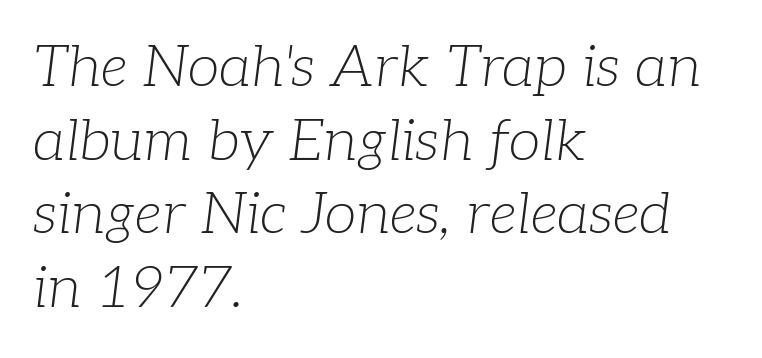
The image shows 58 px light serif type, italic (leaning right); set left-aligned, normal line spacing (1.27x), normal letter spacing, not underlined; low stroke contrast and a medium x-height.
